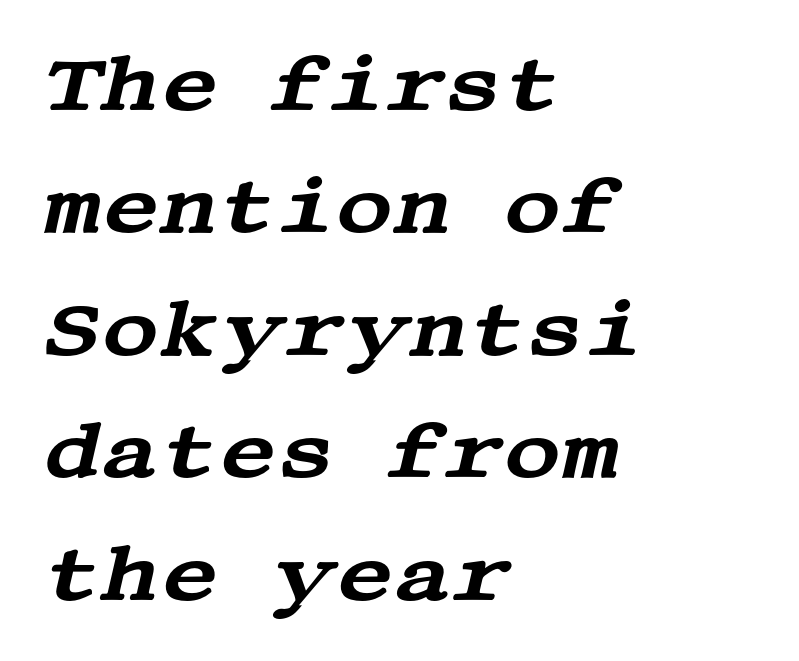
Q: Is the text italic (slanted)? A: Yes, it leans right by about 13 degrees.
Q: Is the typeface a serif or a sans-serif typeface? A: Serif.
Q: Is the text underlined? A: No.
Q: How is the paragraph aligned? A: Left-aligned.
Q: Is the spacing between letters normal or unusually wide? A: Normal.
Q: Is the spacing between lines tight, normal or loose? A: Normal.
Q: Width (condensed, normal, or wide)? A: Wide.
Q: Stroke contrast? A: Medium.
Q: x-height? A: Large.
